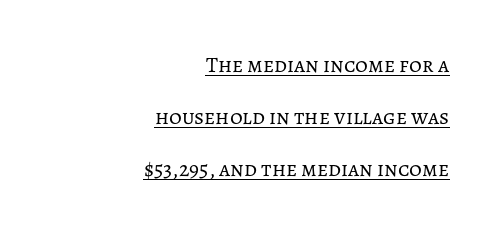
Q: Is the text bold? A: No.
Q: Is the text italic (slanted)? A: No, it is upright.
Q: Is the text underlined? A: Yes.
Q: How is the paragraph aligned? A: Right-aligned.
Q: Is the spacing between letters normal or unusually wide? A: Normal.
Q: Is the spacing between lines tight, normal or loose? A: Loose.
